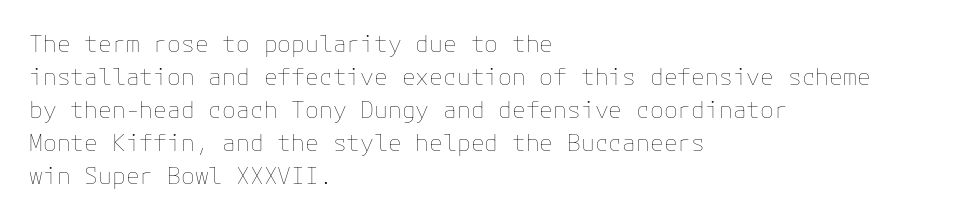
Q: Is the text bold? A: No.
Q: Is the text italic (slanted)? A: No, it is upright.
Q: Is the text underlined? A: No.
Q: How is the paragraph aligned? A: Left-aligned.
Q: Is the spacing between letters normal or unusually wide? A: Normal.
Q: Is the spacing between lines tight, normal or loose? A: Normal.
